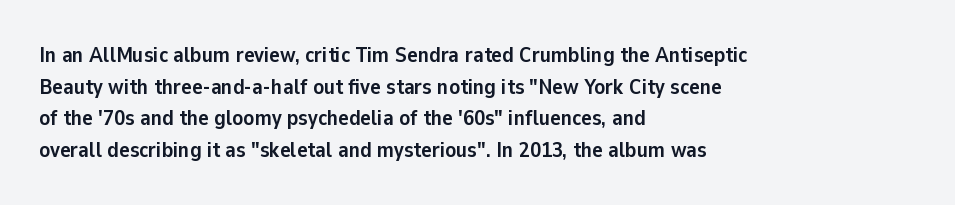
Beneath every word, the page is bare. Successive baselines arrive at the customary interval. It's the straight-up-and-down kind of type. Which margin do the lines hug? The left one — the right edge is uneven. Thick stems and heavy bowls — unmistakably bold.
